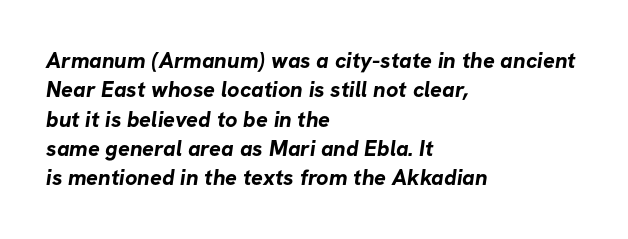
Regarding leading, the lines here are spaced in the standard way. One-word summary of the alignment: left. Honestly, the letter spacing is just normal — you wouldn't notice it. Clear beneath every line of the passage.
